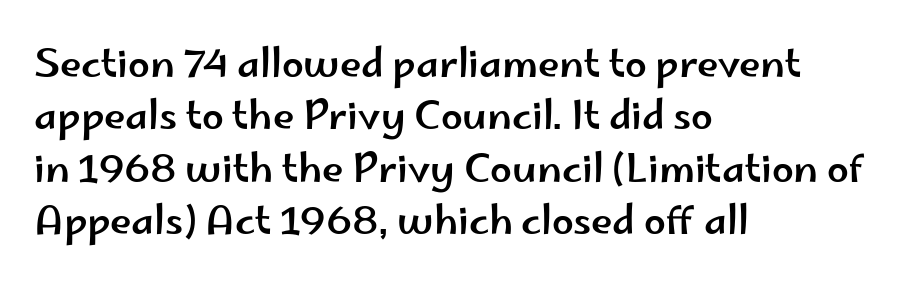
{"serif": "no", "italic": "no", "width": "wide", "stroke_contrast": "low", "x_height": "small", "monospaced": "no", "underline": "no", "align": "left", "line_spacing": "normal", "line_spacing_ratio": 1.34, "letter_spacing": "normal", "letter_spacing_em": 0.0, "glyph_px": 39}
